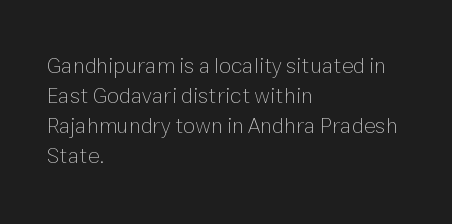
The image shows 22 px text type, upright; set left-aligned, normal line spacing (1.37x), normal letter spacing, not underlined.
